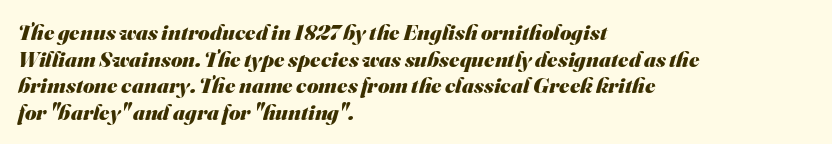
The image shows 22 px bold type; set left-aligned, line spacing 1.21x, normal letter spacing, not underlined.
